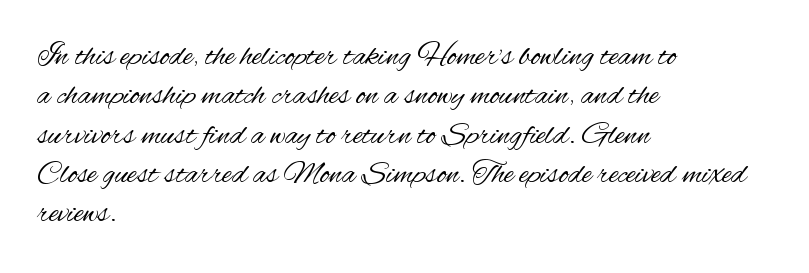
Spacing between characters is what you'd get straight out of the box. A clean baseline with only descenders dipping below it. Summary of weight: not heavy and not bold. The face used here is proportionally spaced, like ordinary book or web type. Horizontally, the lines are justified to the leading edge only.
